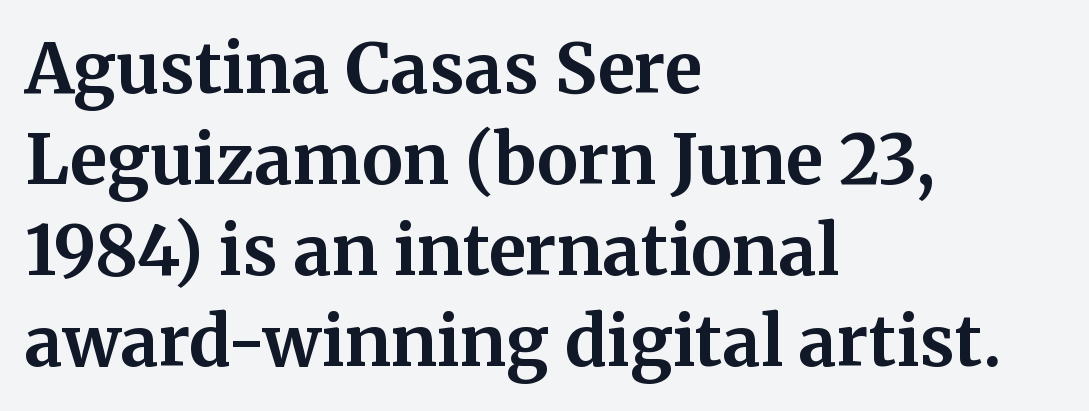
{"serif": "yes", "italic": "no", "bold": "yes", "weight": "bold", "width": "normal", "stroke_contrast": "medium", "x_height": "medium", "monospaced": "no", "underline": "no", "align": "left", "line_spacing": "normal", "line_spacing_ratio": 1.32, "letter_spacing": "normal", "letter_spacing_em": 0.0, "glyph_px": 69}
